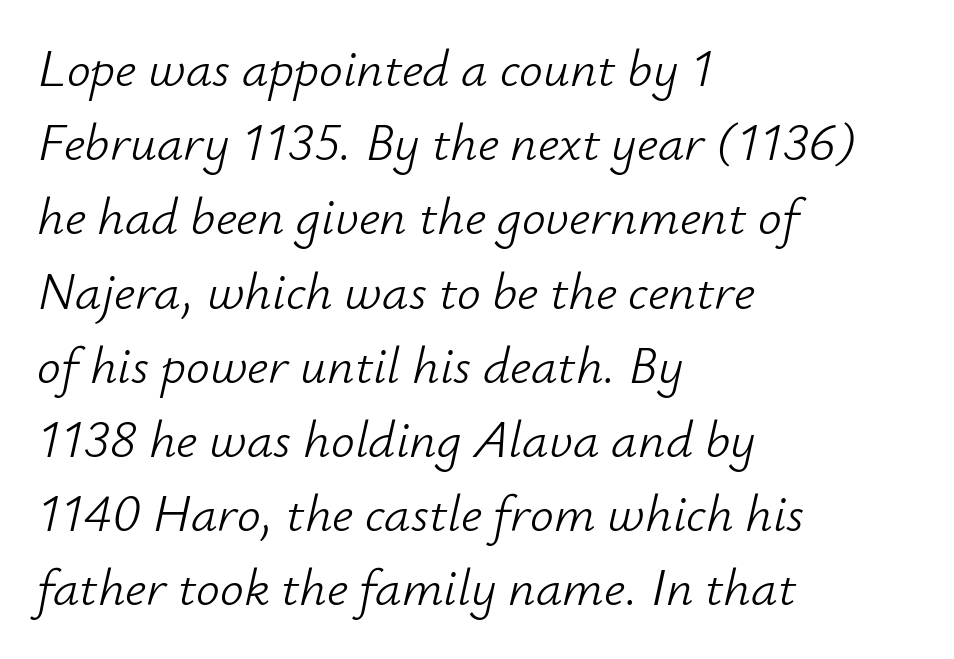
This rendering features lettering with no underline. Do the characters align in a grid? No, the font is proportional. Caption: face not bold, strokes unweighted. The line-height multiplier appears to be the usual default. The letters sit at their default tracking, neither squeezed nor spread. In terms of posture, this sample is oblique.
